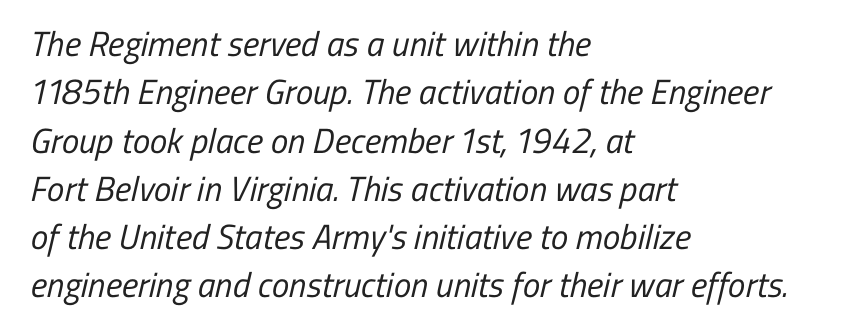
Q: Is the text bold? A: No.
Q: Is the typeface a serif or a sans-serif typeface? A: Sans-serif.
Q: Is the text underlined? A: No.
Q: How is the paragraph aligned? A: Left-aligned.
Q: Is the spacing between letters normal or unusually wide? A: Normal.
Q: Is the spacing between lines tight, normal or loose? A: Normal.
Q: Width (condensed, normal, or wide)? A: Condensed.
Q: Stroke contrast? A: Low.
Q: x-height? A: Medium.
Q: Monospaced? A: No.
